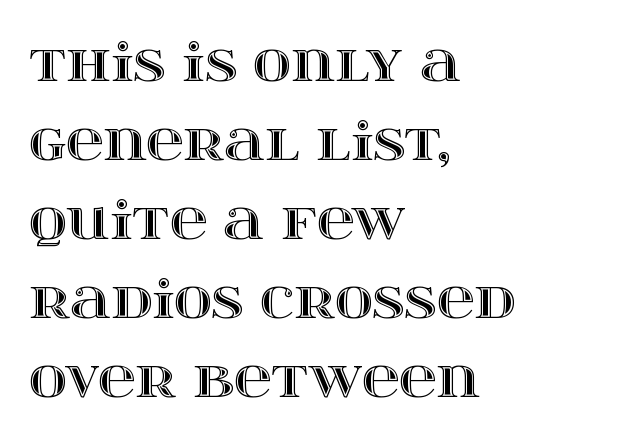
The image shows 52 px wide type, upright; set left-aligned, normal line spacing (1.52x), normal letter spacing, not underlined; a large x-height.
